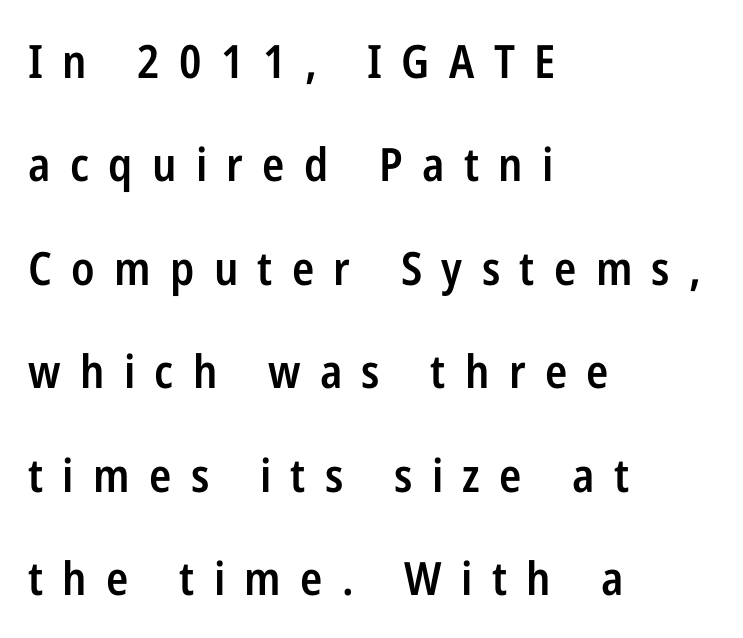
The image shows 46 px semibold, condensed sans-serif type, upright; set left-aligned, loose line spacing (2.25x), unusually wide letter spacing (+0.42 em), not underlined; low stroke contrast and a medium x-height.
